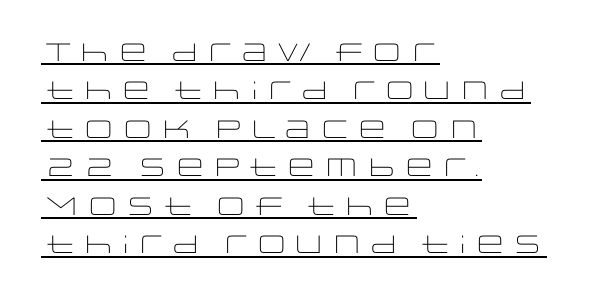
{"italic": "no", "bold": "no", "underline": "yes", "align": "left", "line_spacing": "normal", "line_spacing_ratio": 1.54, "letter_spacing": "normal", "letter_spacing_em": 0.0, "glyph_px": 25}
